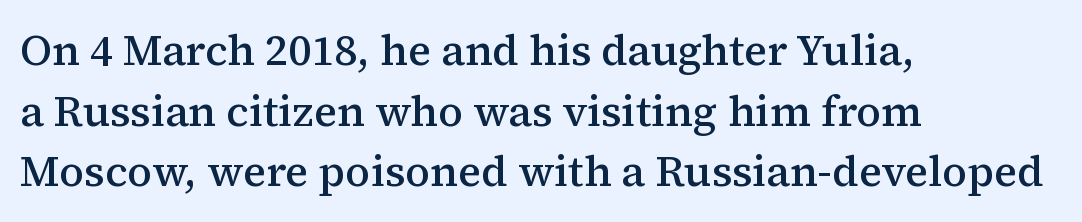
Standard letterfit; no display-style spreading of the glyphs. Horizontal alignment here is leftward, the default for most running prose. Summary of vertical rhythm: regular, with standard interline spacing. Little horizontal feet cap the strokes, marking this as serif type.
